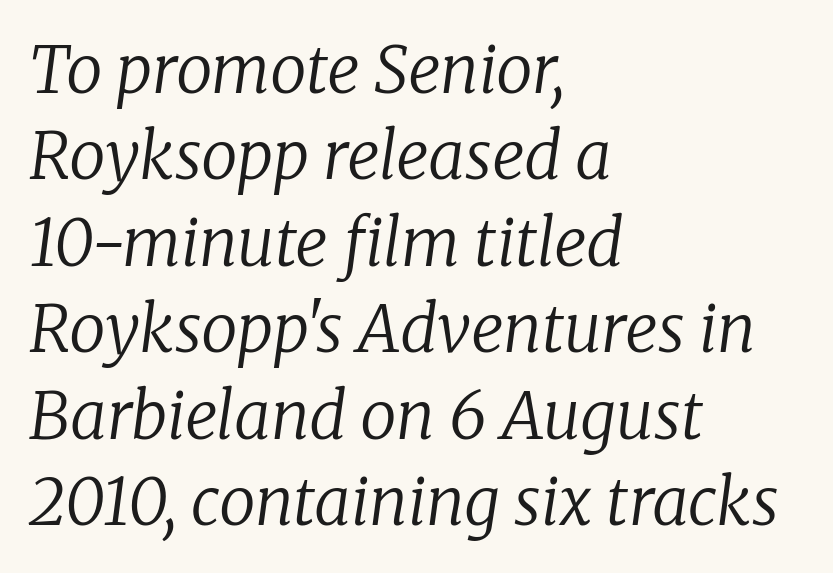
{"serif": "yes", "italic": "yes", "lean": "right", "slant_degrees": 8, "bold": "no", "weight": "regular", "width": "normal", "stroke_contrast": "low", "x_height": "medium", "monospaced": "no", "underline": "no", "align": "left", "line_spacing": "normal", "line_spacing_ratio": 1.33, "letter_spacing": "normal", "letter_spacing_em": 0.0, "glyph_px": 65}
